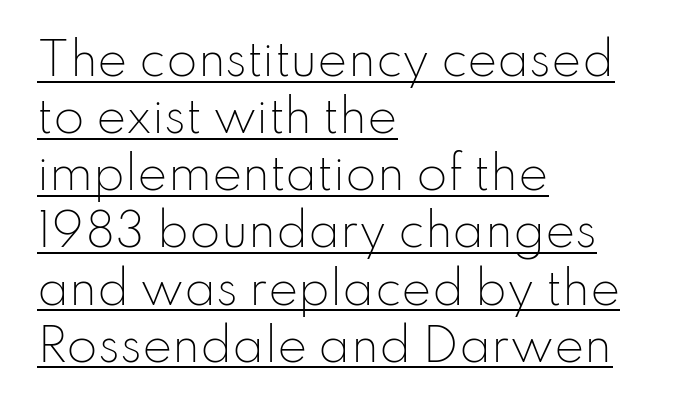
{"serif": "no", "italic": "no", "bold": "no", "weight": "light", "width": "normal", "stroke_contrast": "low", "x_height": "small", "monospaced": "no", "underline": "yes", "align": "left", "line_spacing": "normal", "line_spacing_ratio": 1.27, "letter_spacing": "normal", "letter_spacing_em": 0.0, "glyph_px": 45}
